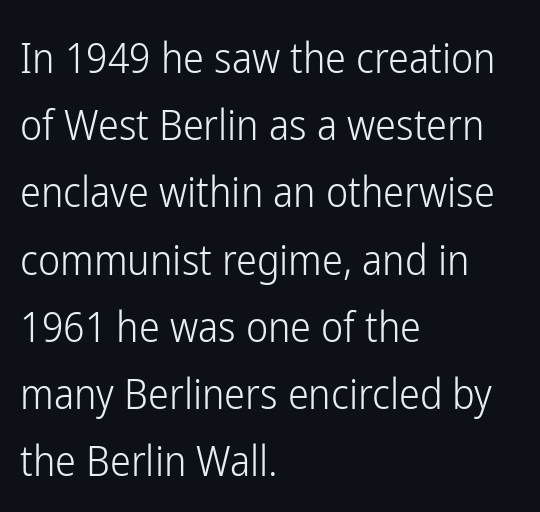
Q: Is the text bold? A: No.
Q: Is the text italic (slanted)? A: No, it is upright.
Q: Is the typeface a serif or a sans-serif typeface? A: Sans-serif.
Q: Is the text underlined? A: No.
Q: How is the paragraph aligned? A: Left-aligned.
Q: Is the spacing between letters normal or unusually wide? A: Normal.
Q: Is the spacing between lines tight, normal or loose? A: Normal.
Q: Width (condensed, normal, or wide)? A: Condensed.
Q: Stroke contrast? A: Low.
Q: x-height? A: Medium.
Q: Monospaced? A: No.
